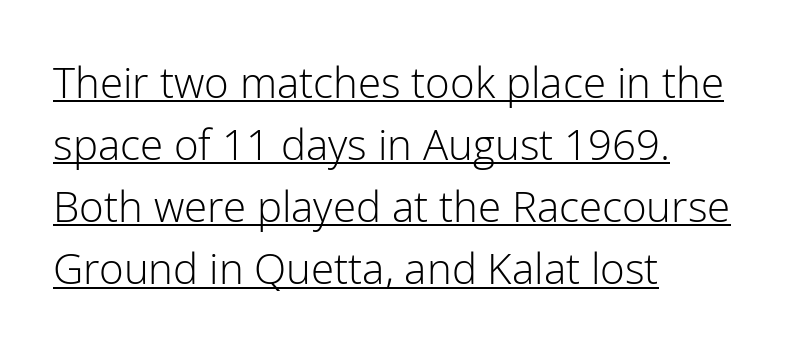
{"serif": "no", "italic": "no", "bold": "no", "weight": "light", "width": "normal", "stroke_contrast": "low", "x_height": "medium", "monospaced": "no", "underline": "yes", "align": "left", "line_spacing": "normal", "line_spacing_ratio": 1.48, "letter_spacing": "normal", "letter_spacing_em": 0.0, "glyph_px": 42}
